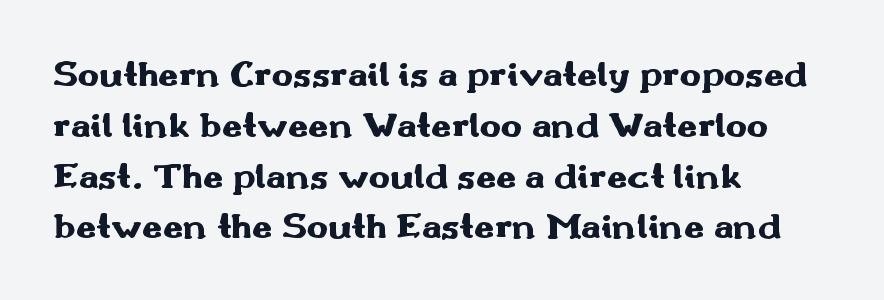
Q: Is the text bold? A: Yes.
Q: Is the text italic (slanted)? A: No, it is upright.
Q: Is the typeface a serif or a sans-serif typeface? A: Sans-serif.
Q: Is the text underlined? A: No.
Q: How is the paragraph aligned? A: Left-aligned.
Q: Is the spacing between letters normal or unusually wide? A: Normal.
Q: Is the spacing between lines tight, normal or loose? A: Normal.
Q: Width (condensed, normal, or wide)? A: Wide.
Q: Stroke contrast? A: Medium.
Q: x-height? A: Small.
Q: Monospaced? A: No.
